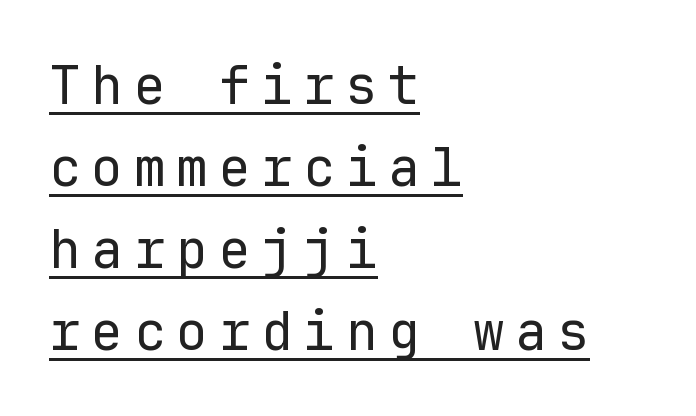
{"serif": "no", "italic": "no", "bold": "no", "weight": "regular", "width": "normal", "stroke_contrast": "low", "x_height": "medium", "monospaced": "yes", "underline": "yes", "align": "left", "line_spacing": "normal", "line_spacing_ratio": 1.55, "letter_spacing": "wide", "letter_spacing_em": 0.2, "glyph_px": 53}
